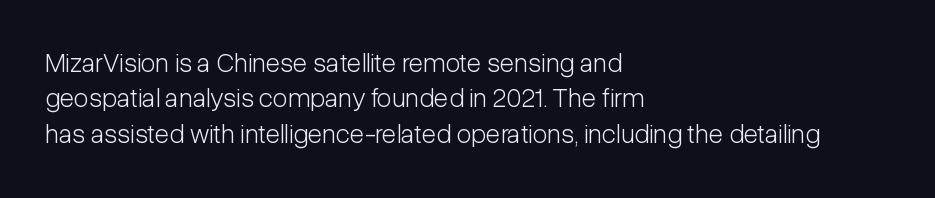
The image shows 27 px text type, upright; set left-aligned, normal line spacing (1.31x), normal letter spacing, not underlined.
